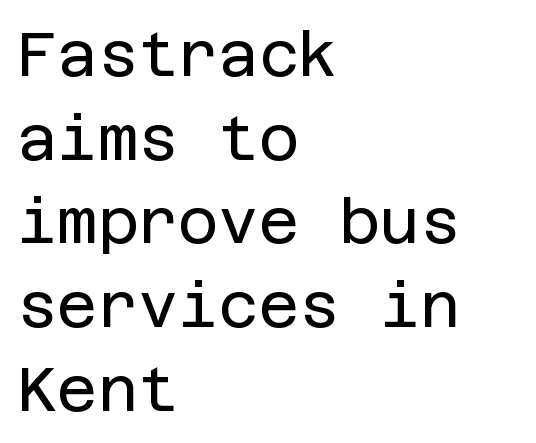
The image shows 62 px regular-weight sans-serif type, upright; set left-aligned, normal line spacing (1.35x), normal letter spacing, not underlined; low stroke contrast and a large x-height.
